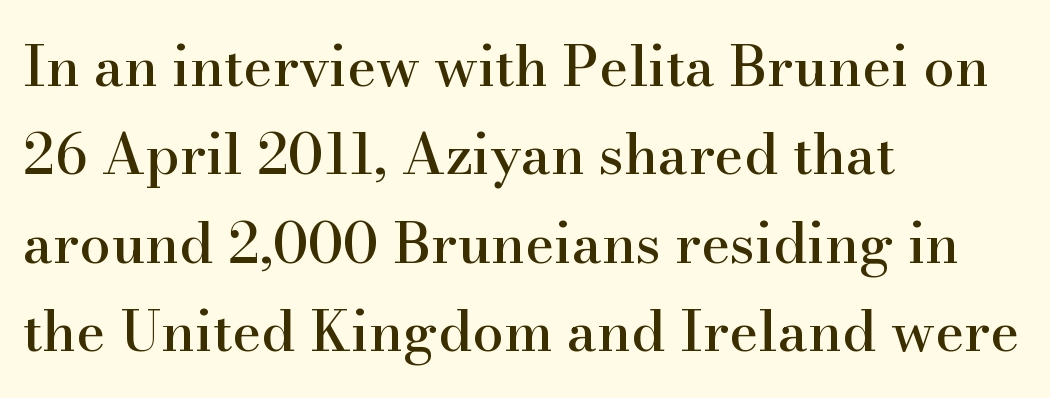
{"serif": "yes", "italic": "no", "width": "normal", "stroke_contrast": "high", "x_height": "small", "monospaced": "no", "underline": "no", "align": "left", "line_spacing": "normal", "line_spacing_ratio": 1.58, "letter_spacing": "normal", "letter_spacing_em": 0.0, "glyph_px": 56}
